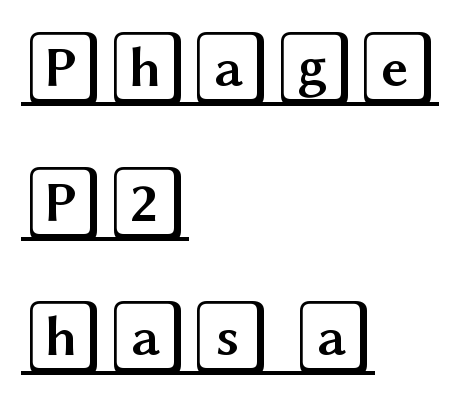
No extra tracking has been applied to these lines. The sample's only ornament is a line tracing under the words. Casual observation: everything's shoved over to the left. Upright lettering throughout.
